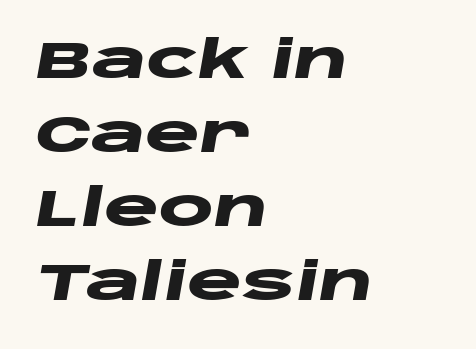
These lines were composed using italics. Spacing verdict: proportional, widths tailored to each character. Standard letterfit; no display-style spreading of the glyphs. A classic flush-left, rag-right setting is used for this passage. Vertical spacing — default. The rendering uses a bold face; every stroke is thick and dark.
